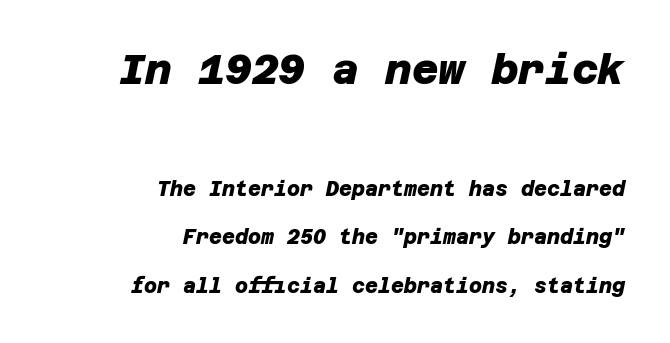
Q: Is the text bold? A: Yes.
Q: Is the typeface a serif or a sans-serif typeface? A: Sans-serif.
Q: Is the text underlined? A: No.
Q: How is the paragraph aligned? A: Right-aligned.
Q: Is the spacing between letters normal or unusually wide? A: Normal.
Q: Is the spacing between lines tight, normal or loose? A: Loose.
Q: Which block of text is set in a larger size, the first (top) or the second (bottom)? A: The first (top) one.
Q: Width (condensed, normal, or wide)? A: Normal.
Q: Stroke contrast? A: Low.
Q: x-height? A: Large.
